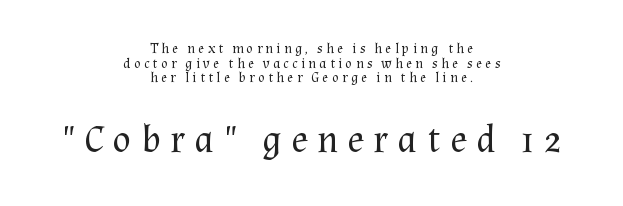
Characters follow at a spacing far wider than the type designer built in. The face used here appears at its bigger size in the lower chunk. Each stroke keeps to a modest, everyday thickness or less. Does the lettering tilt? It doesn't — this is upright. Centered paragraph, ragged on both sides.
